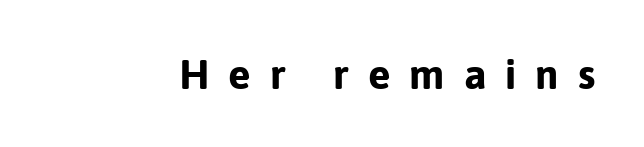
Notice how thick the strokes are: this is what a full bold looks like. The typography opts for an upright posture over an oblique one. Varying glyph widths throughout — classic text-font behaviour. Anything drawn beneath the words? Only blank space.
